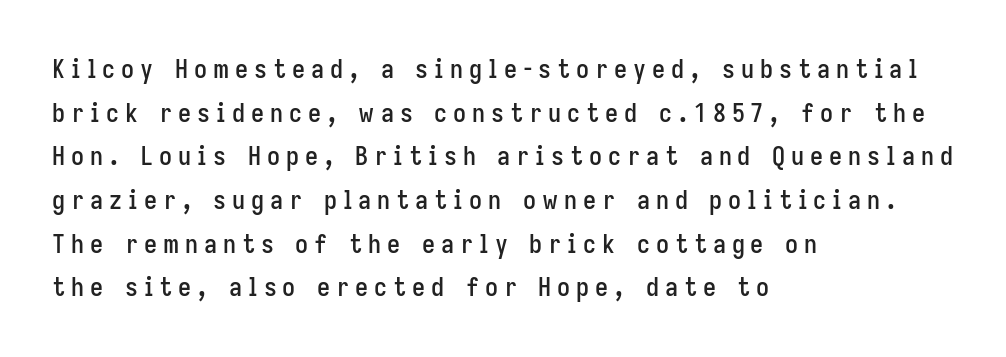
The image shows 26 px text type, upright; set left-aligned, normal line spacing (1.68x), unusually wide letter spacing (+0.23 em), not underlined.
